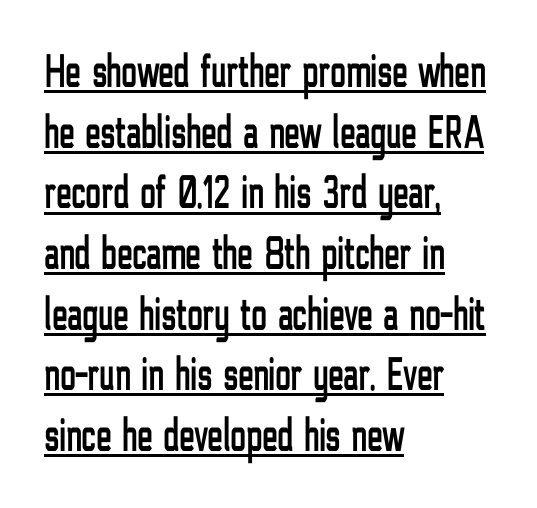
Q: Is the text italic (slanted)? A: No, it is upright.
Q: Is the typeface a serif or a sans-serif typeface? A: Sans-serif.
Q: Is the text underlined? A: Yes.
Q: How is the paragraph aligned? A: Left-aligned.
Q: Is the spacing between letters normal or unusually wide? A: Normal.
Q: Is the spacing between lines tight, normal or loose? A: Normal.
Q: Width (condensed, normal, or wide)? A: Condensed.
Q: Stroke contrast? A: Low.
Q: x-height? A: Medium.
Q: Monospaced? A: No.
